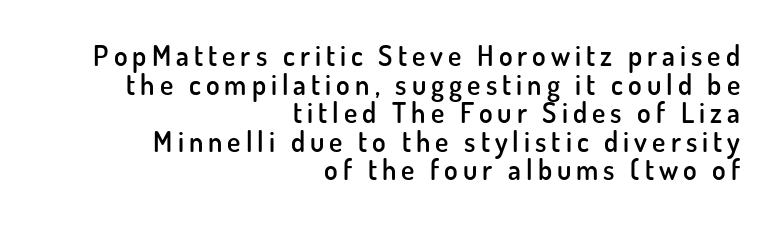
Q: Is the text bold? A: Semi-bold.
Q: Is the text italic (slanted)? A: No, it is upright.
Q: Is the typeface a serif or a sans-serif typeface? A: Sans-serif.
Q: Is the text underlined? A: No.
Q: How is the paragraph aligned? A: Right-aligned.
Q: Is the spacing between lines tight, normal or loose? A: Tight.
Q: Width (condensed, normal, or wide)? A: Normal.
Q: Stroke contrast? A: Low.
Q: x-height? A: Small.
Q: Monospaced? A: No.
